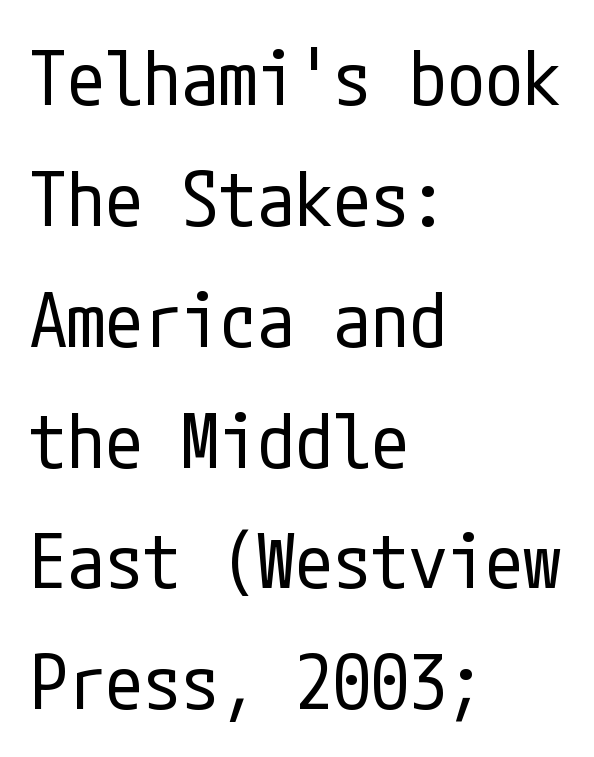
Examine the stroke ends and you'll find no serifs. This sample keeps an unexceptional amount of space between lines. There is no visible air inserted between adjacent glyphs. The strip under each line holds only bare page. Rendered with straight, roman letterforms.
